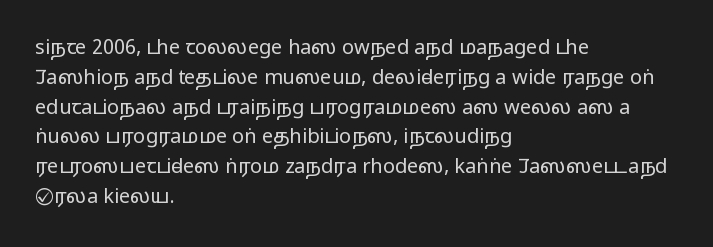
Q: Is the text bold? A: No.
Q: Is the text italic (slanted)? A: No, it is upright.
Q: Is the text underlined? A: No.
Q: How is the paragraph aligned? A: Left-aligned.
Q: Is the spacing between letters normal or unusually wide? A: Normal.
Q: Is the spacing between lines tight, normal or loose? A: Normal.
